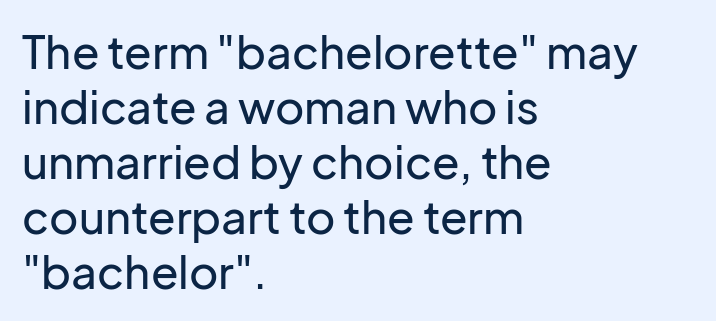
Q: Is the text italic (slanted)? A: No, it is upright.
Q: Is the typeface a serif or a sans-serif typeface? A: Sans-serif.
Q: Is the text underlined? A: No.
Q: How is the paragraph aligned? A: Left-aligned.
Q: Is the spacing between letters normal or unusually wide? A: Normal.
Q: Width (condensed, normal, or wide)? A: Normal.
Q: Stroke contrast? A: Low.
Q: x-height? A: Medium.
Q: Monospaced? A: No.
